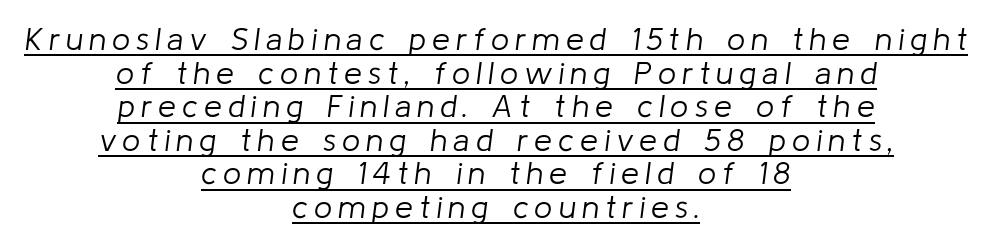
The image shows 32 px light type, italic (leaning right); set centered, tight line spacing (1.05x), underlined; low stroke contrast and a medium x-height.
